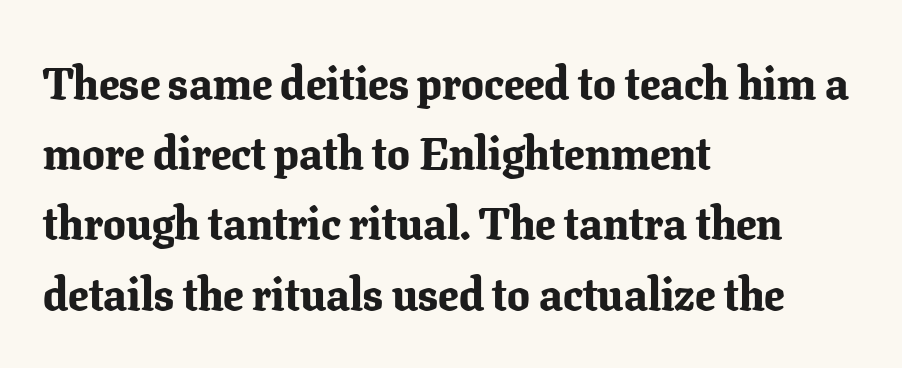
Q: Is the text bold? A: Yes.
Q: Is the text italic (slanted)? A: No, it is upright.
Q: Is the typeface a serif or a sans-serif typeface? A: Serif.
Q: Is the text underlined? A: No.
Q: How is the paragraph aligned? A: Left-aligned.
Q: Is the spacing between letters normal or unusually wide? A: Normal.
Q: Is the spacing between lines tight, normal or loose? A: Normal.
Q: Width (condensed, normal, or wide)? A: Normal.
Q: Stroke contrast? A: Low.
Q: x-height? A: Medium.
Q: Monospaced? A: No.
